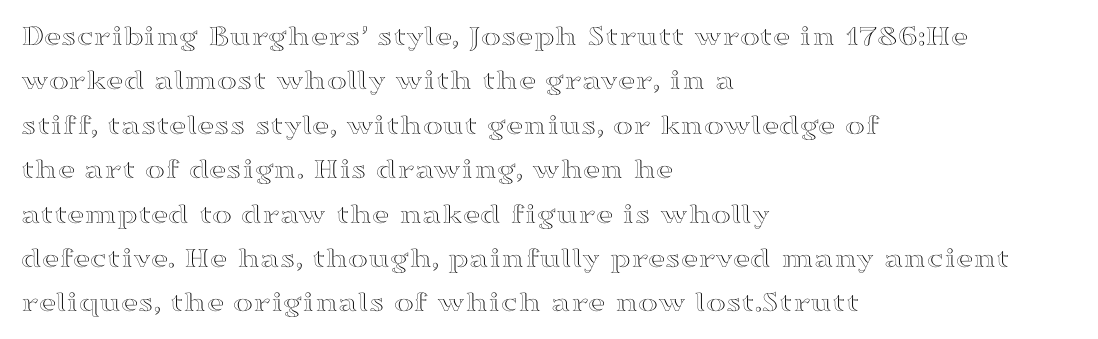
Q: Is the text italic (slanted)? A: No, it is upright.
Q: Is the text underlined? A: No.
Q: How is the paragraph aligned? A: Left-aligned.
Q: Is the spacing between letters normal or unusually wide? A: Normal.
Q: Is the spacing between lines tight, normal or loose? A: Normal.
Q: Width (condensed, normal, or wide)? A: Wide.
Q: x-height? A: Medium.
Q: Monospaced? A: No.
